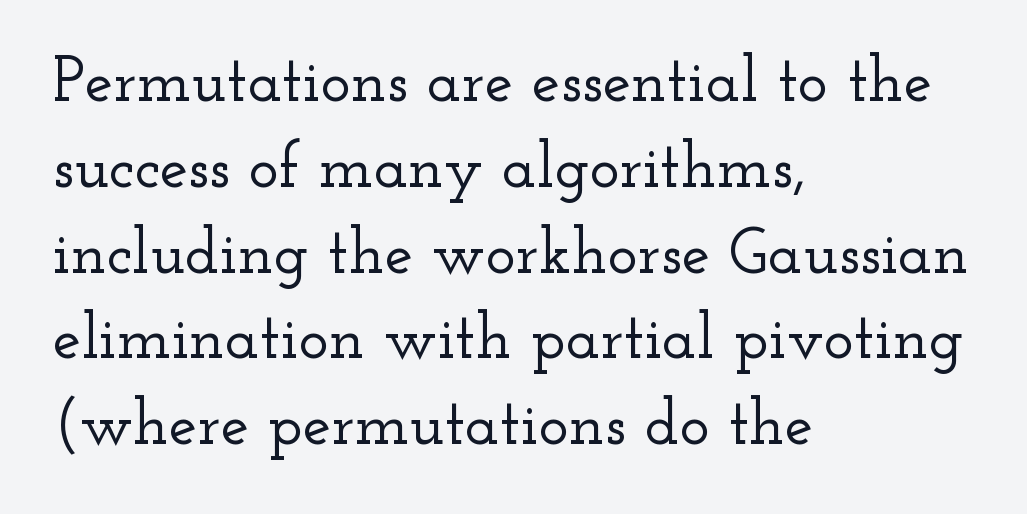
The image shows 64 px wide serif type, upright; set left-aligned, normal line spacing (1.34x), normal letter spacing, not underlined; low stroke contrast and a small x-height.
